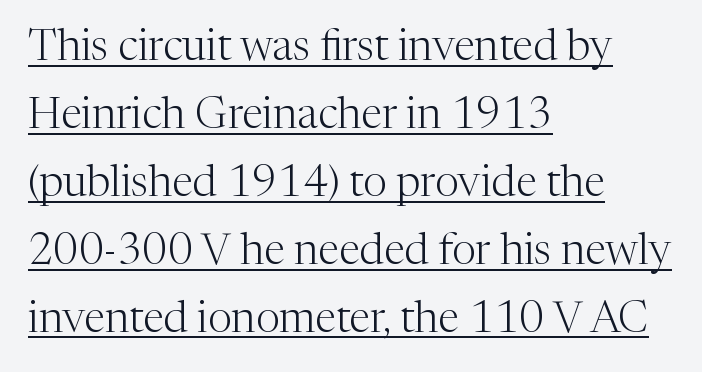
Heaviness? Minimal to ordinary, like unemphasized prose. The specimen includes a rule beneath the text block's lines. Horizontal alignment here is leftward, the default for most running prose. Notice how descenders clear the ascenders below comfortably — that's standard leading.
